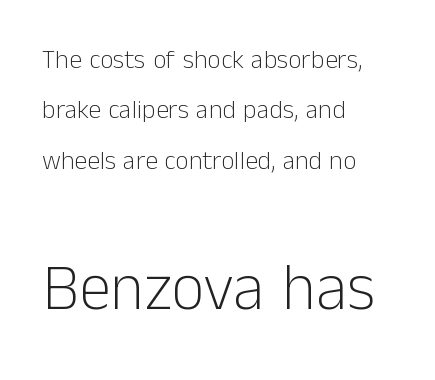
Q: Is the text bold? A: No.
Q: Is the text italic (slanted)? A: No, it is upright.
Q: Is the typeface a serif or a sans-serif typeface? A: Sans-serif.
Q: Is the text underlined? A: No.
Q: How is the paragraph aligned? A: Left-aligned.
Q: Is the spacing between letters normal or unusually wide? A: Normal.
Q: Is the spacing between lines tight, normal or loose? A: Loose.
Q: Which block of text is set in a larger size, the first (top) or the second (bottom)? A: The second (bottom) one.
Q: Width (condensed, normal, or wide)? A: Normal.
Q: Stroke contrast? A: Low.
Q: x-height? A: Medium.
Q: Monospaced? A: No.
